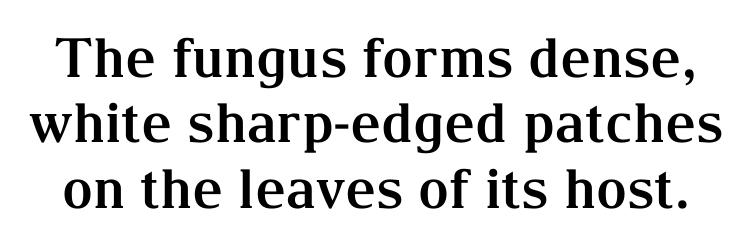
Q: Is the text bold? A: Yes.
Q: Is the text italic (slanted)? A: No, it is upright.
Q: Is the typeface a serif or a sans-serif typeface? A: Serif.
Q: Is the text underlined? A: No.
Q: Is the spacing between letters normal or unusually wide? A: Normal.
Q: Width (condensed, normal, or wide)? A: Normal.
Q: Stroke contrast? A: Medium.
Q: x-height? A: Medium.
Q: Monospaced? A: No.
